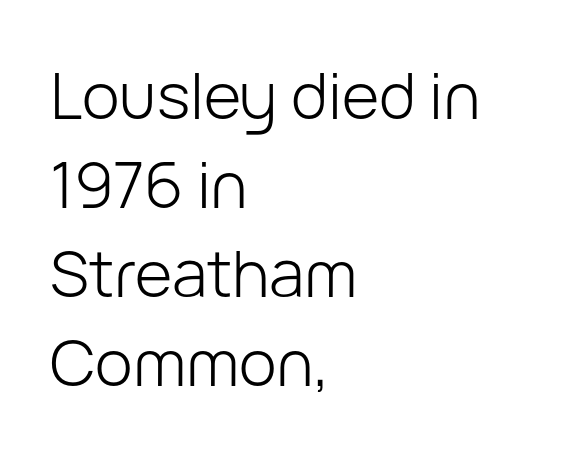
The letters carry no serifs — their stems end cleanly without finishing strokes. The strip under each line holds only bare page. Visually the block forms a straight wall on the left and a jagged coastline on the right. Heft: none added — not bold.
